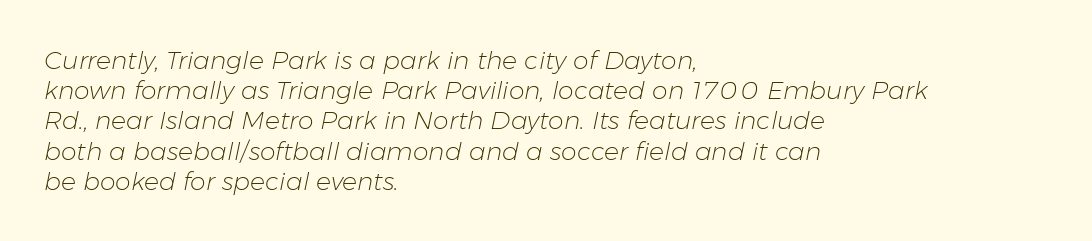
Q: Is the text bold? A: No.
Q: Is the text italic (slanted)? A: Yes, it leans right by about 11 degrees.
Q: Is the text underlined? A: No.
Q: How is the paragraph aligned? A: Left-aligned.
Q: Is the spacing between letters normal or unusually wide? A: Normal.
